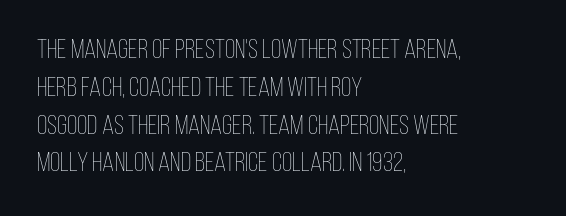
Q: Is the text bold? A: No.
Q: Is the text italic (slanted)? A: No, it is upright.
Q: Is the text underlined? A: No.
Q: How is the paragraph aligned? A: Left-aligned.
Q: Is the spacing between letters normal or unusually wide? A: Normal.
Q: Is the spacing between lines tight, normal or loose? A: Normal.
